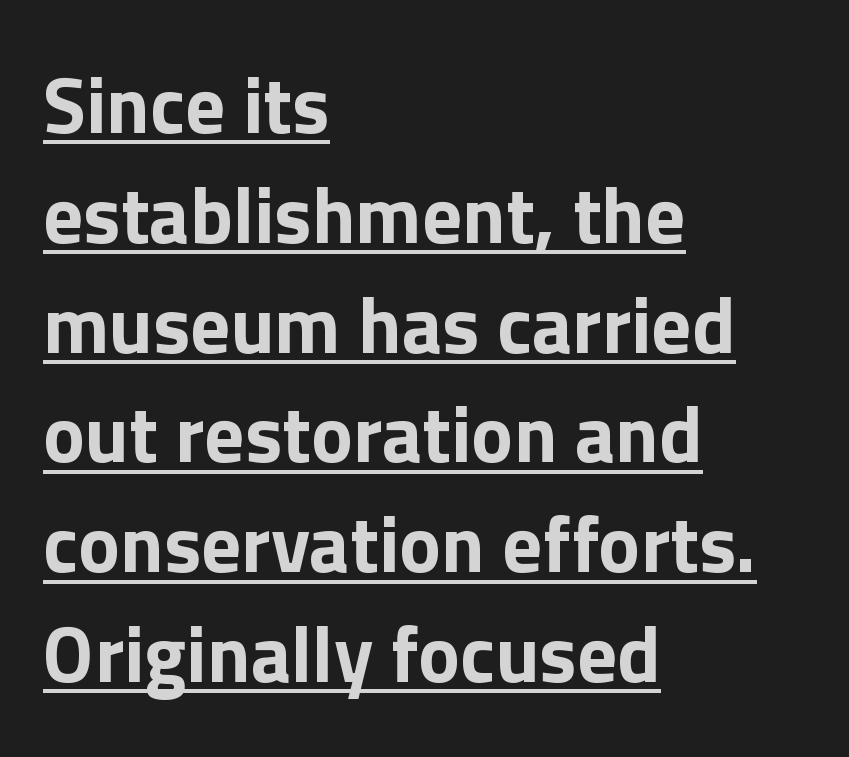
{"serif": "no", "italic": "no", "bold": "yes", "weight": "bold", "width": "normal", "x_height": "medium", "monospaced": "no", "underline": "yes", "align": "left", "line_spacing": "normal", "line_spacing_ratio": 1.39, "letter_spacing": "normal", "letter_spacing_em": 0.0, "glyph_px": 79}
